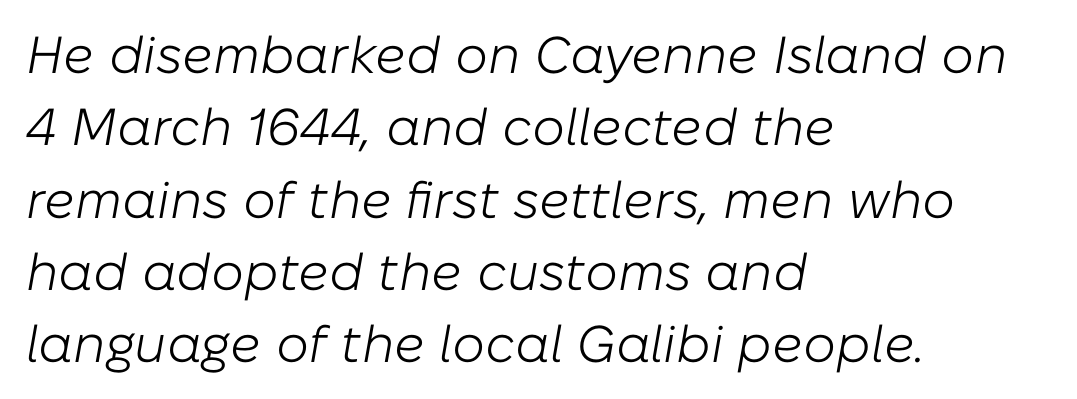
Q: Is the text bold? A: No.
Q: Is the text italic (slanted)? A: Yes, it leans right by about 10 degrees.
Q: Is the text underlined? A: No.
Q: How is the paragraph aligned? A: Left-aligned.
Q: Is the spacing between letters normal or unusually wide? A: Normal.
Q: Is the spacing between lines tight, normal or loose? A: Normal.
Q: Width (condensed, normal, or wide)? A: Normal.
Q: Stroke contrast? A: Low.
Q: x-height? A: Medium.
Q: Monospaced? A: No.
